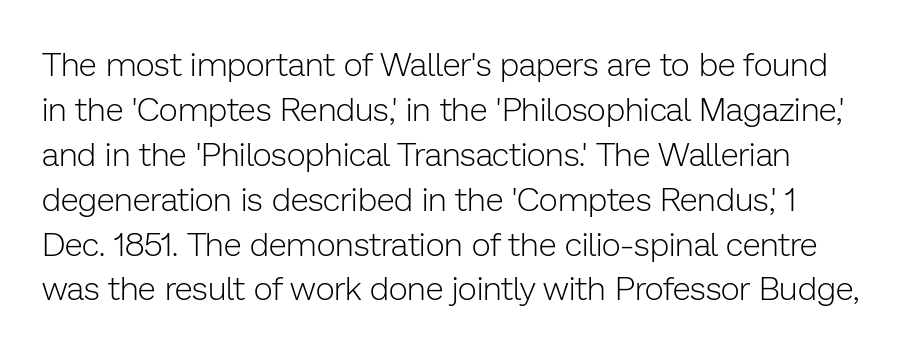
{"serif": "no", "italic": "no", "bold": "no", "weight": "light", "width": "normal", "stroke_contrast": "low", "x_height": "medium", "monospaced": "no", "underline": "no", "line_spacing": "normal", "line_spacing_ratio": 1.36, "letter_spacing": "normal", "letter_spacing_em": 0.0, "glyph_px": 33}
